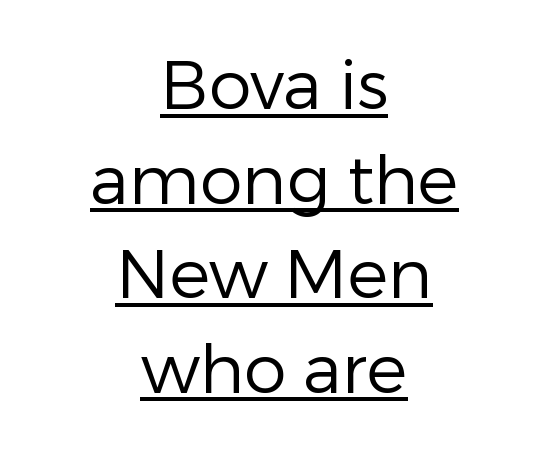
The image shows 68 px regular-weight sans-serif type, upright; set centered, normal line spacing (1.39x), normal letter spacing, underlined; low stroke contrast and a medium x-height.
